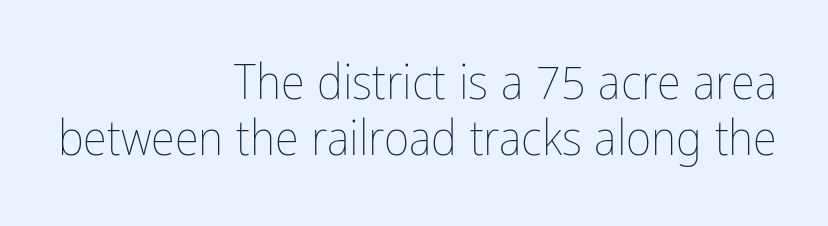
Honestly, the rows look squashed on top of each other. The specimen reads as upright at a glance. Right-aligned paragraph, ragged on the left. On a weight scale, this lands at 450 or below.
